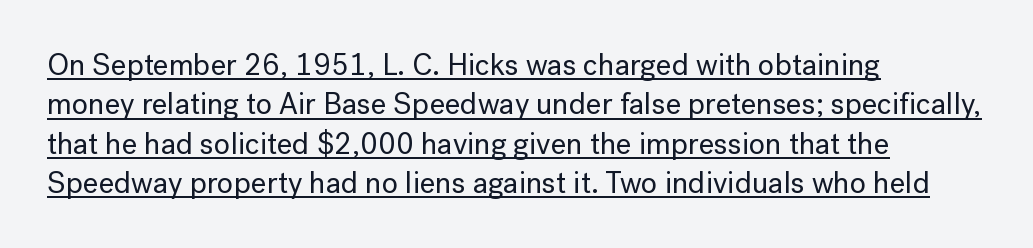
{"serif": "no", "italic": "no", "width": "normal", "stroke_contrast": "low", "x_height": "medium", "monospaced": "no", "underline": "yes", "align": "left", "line_spacing": "normal", "line_spacing_ratio": 1.31, "letter_spacing": "normal", "letter_spacing_em": 0.0, "glyph_px": 30}
